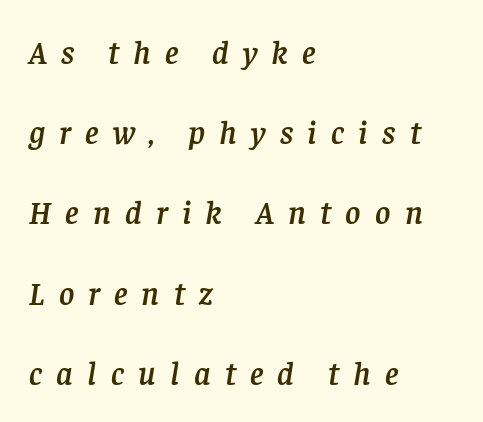
{"serif": "yes", "italic": "yes", "lean": "right", "slant_degrees": 8, "width": "normal", "stroke_contrast": "low", "x_height": "large", "monospaced": "no", "underline": "no", "align": "left", "line_spacing": "loose", "line_spacing_ratio": 2.43, "letter_spacing": "wide", "letter_spacing_em": 0.43, "glyph_px": 33}
